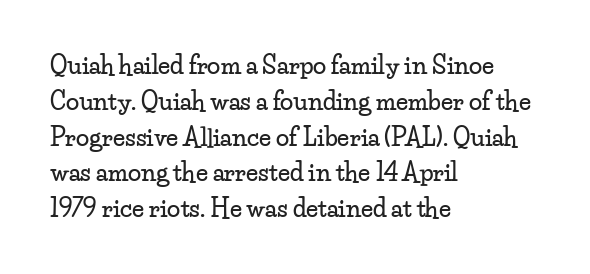
Q: Is the text italic (slanted)? A: No, it is upright.
Q: Is the text underlined? A: No.
Q: How is the paragraph aligned? A: Left-aligned.
Q: Is the spacing between letters normal or unusually wide? A: Normal.
Q: Is the spacing between lines tight, normal or loose? A: Normal.
